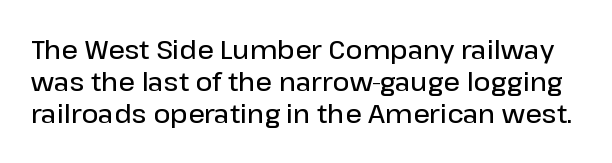
{"italic": "no", "bold": "semi", "underline": "no", "line_spacing_ratio": 1.24, "letter_spacing": "normal", "letter_spacing_em": 0.0, "glyph_px": 26}
